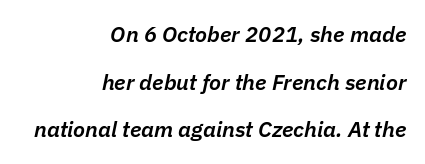
Slant detected: the letters are inclined. Its strokes are somewhat broadened, the hallmark of semibold type. The gaps between neighbouring characters are ordinary and unremarkable. The passage shown stacks its lines with a broad gap. The specimen omits any rule beneath the text block's lines. Caption: multi-line text, flush right, ragged left.
